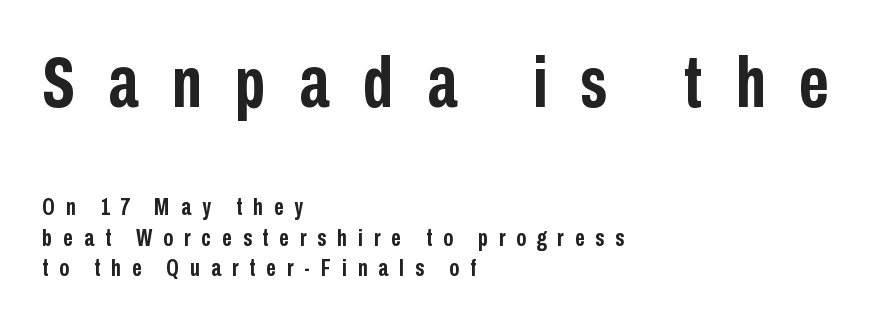
The image shows 73 px semibold, condensed sans-serif type, upright; set left-aligned, normal line spacing (1.27x), unusually wide letter spacing (+0.46 em), not underlined; the first (top) block is 3.04x larger; low stroke contrast and a medium x-height.
